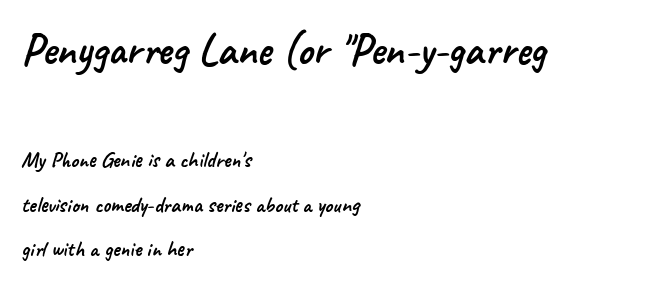
{"serif": "no", "width": "normal", "stroke_contrast": "low", "x_height": "small", "monospaced": "no", "underline": "no", "align": "left", "line_spacing": "loose", "line_spacing_ratio": 2.02, "letter_spacing": "normal", "letter_spacing_em": 0.0, "larger_block": "first", "size_ratio": 2.0, "glyph_px": 44}
